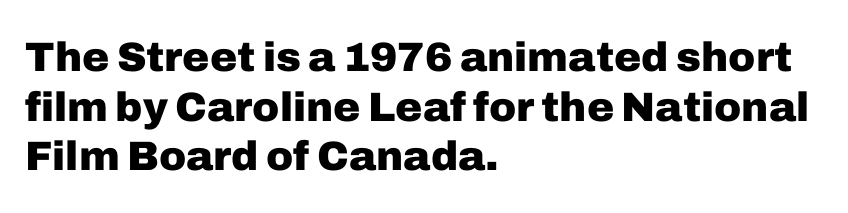
This rendering features lettering with no underline. Vertical strokes here are truly vertical. Varying glyph widths throughout — classic text-font behaviour. Here the glyphs are tracked normally, forming tight word shapes. Line starts are locked; line ends wander.
